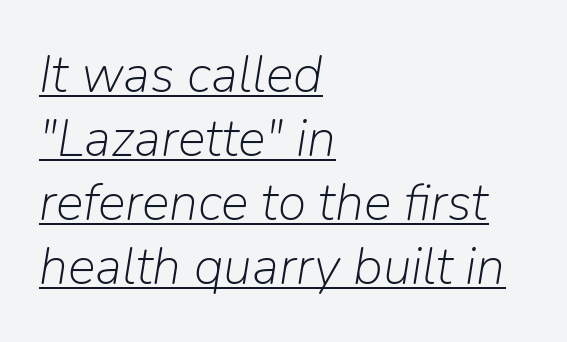
The type is set solid horizontally, with unmodified tracking. Compared with ordinary roman type, these characters are visibly tilted. Check the space under the baseline: a stroke is drawn there. Do the characters align in a grid? No, the font is proportional.
